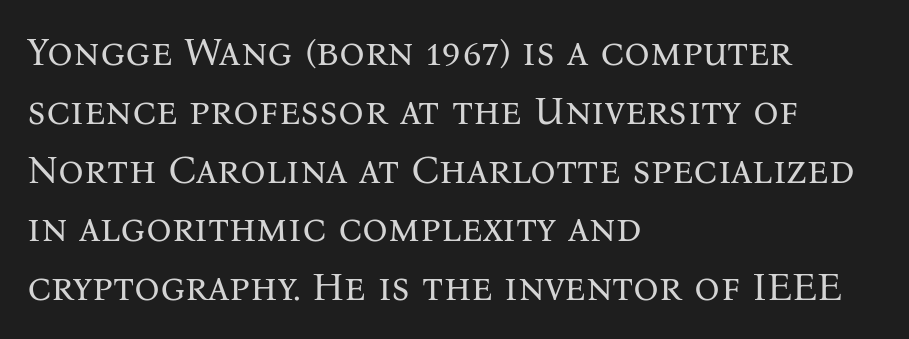
Q: Is the text bold? A: No.
Q: Is the text italic (slanted)? A: No, it is upright.
Q: Is the typeface a serif or a sans-serif typeface? A: Serif.
Q: Is the text underlined? A: No.
Q: How is the paragraph aligned? A: Left-aligned.
Q: Is the spacing between letters normal or unusually wide? A: Normal.
Q: Is the spacing between lines tight, normal or loose? A: Normal.
Q: Width (condensed, normal, or wide)? A: Normal.
Q: Stroke contrast? A: Medium.
Q: x-height? A: Medium.
Q: Monospaced? A: No.
